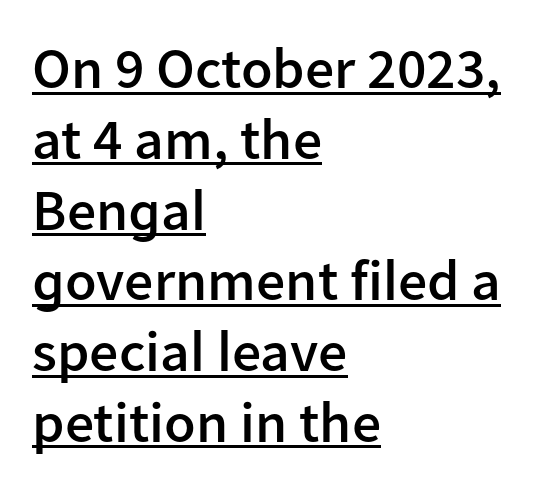
The text was rendered using a sans face with plain stroke endings. Tracking here is standard; glyphs follow each other at the usual distance. I'd describe the lettering as semibold — firm but not a full bold. The glyphs are accompanied by a horizontal stroke just below them. A student would call this left alignment; a typographer would say flush left, rag right. Each letter keeps its own natural width here, so spacing adapts to shape.
